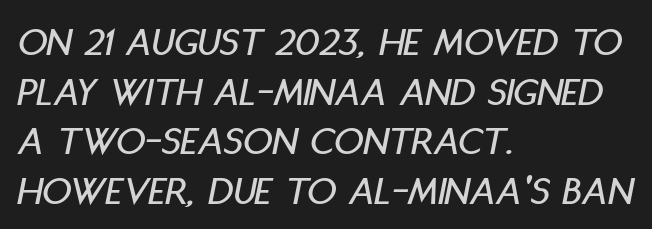
Q: Is the text italic (slanted)? A: Yes, it leans right by about 11 degrees.
Q: Is the text underlined? A: No.
Q: How is the paragraph aligned? A: Left-aligned.
Q: Is the spacing between letters normal or unusually wide? A: Normal.
Q: Width (condensed, normal, or wide)? A: Condensed.
Q: Stroke contrast? A: Low.
Q: x-height? A: Large.
Q: Monospaced? A: No.
